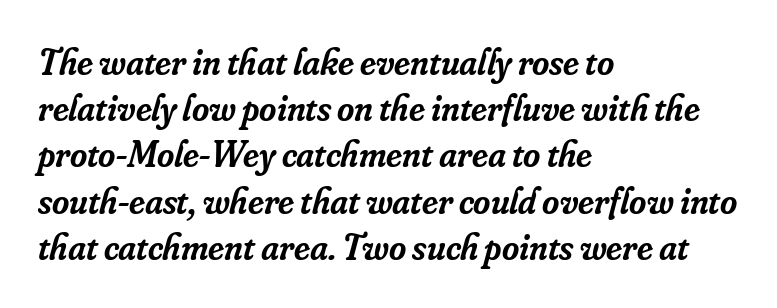
The specimen reads as italic at a glance. Stroke thickness is moderately raised; the sample reads as semibold. This sample keeps an unexceptional amount of space between lines. Leftover space on each line is placed entirely after the last word. The type family on display is of the serif kind.
